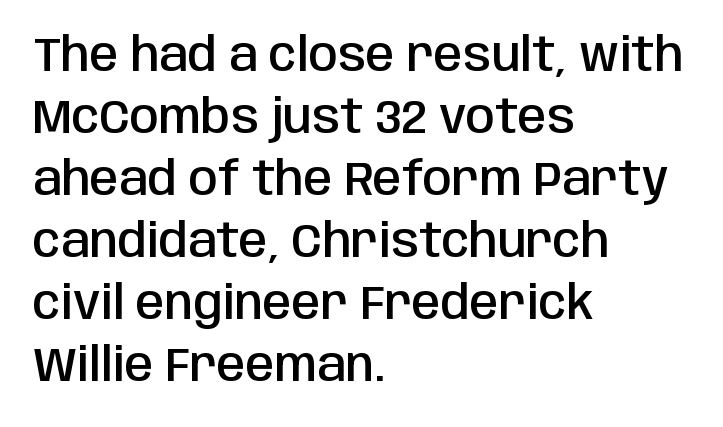
The image shows 47 px semibold, condensed sans-serif type, upright; set left-aligned, normal line spacing (1.32x), normal letter spacing, not underlined; low stroke contrast and a large x-height.
